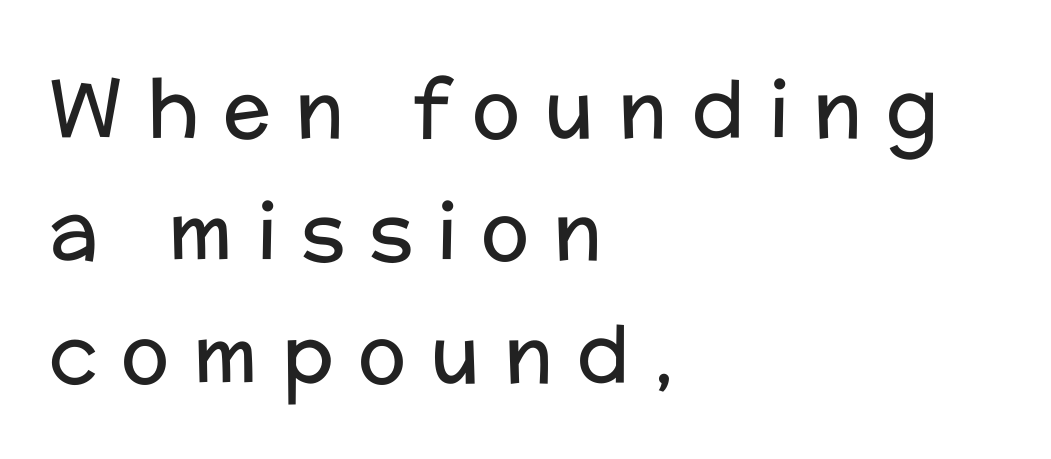
The image shows 80 px regular-weight sans-serif type, upright; set left-aligned, normal line spacing (1.53x), unusually wide letter spacing (+0.3 em), not underlined; low stroke contrast and a medium x-height.
